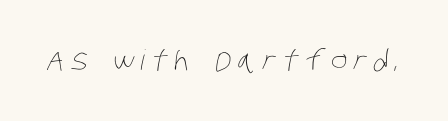
The passage shown is typed in a proportional face where columns would drift. The words here are not underlined. Stroke thickness stays within the range of a standard reading face or lighter. The type is letterspaced generously, with wide tracking.
